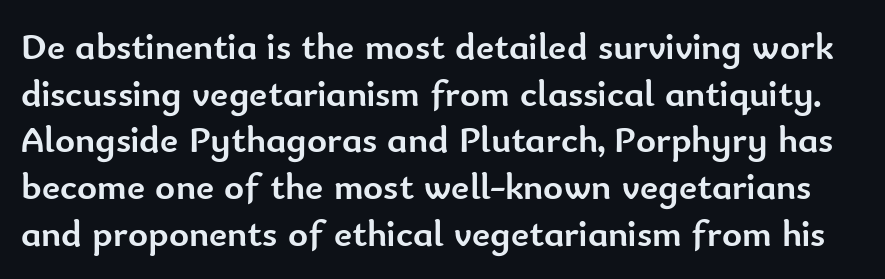
Q: Is the text bold? A: Yes.
Q: Is the text italic (slanted)? A: No, it is upright.
Q: Is the typeface a serif or a sans-serif typeface? A: Sans-serif.
Q: Is the text underlined? A: No.
Q: Is the spacing between letters normal or unusually wide? A: Normal.
Q: Width (condensed, normal, or wide)? A: Normal.
Q: Stroke contrast? A: Low.
Q: x-height? A: Small.
Q: Monospaced? A: No.
